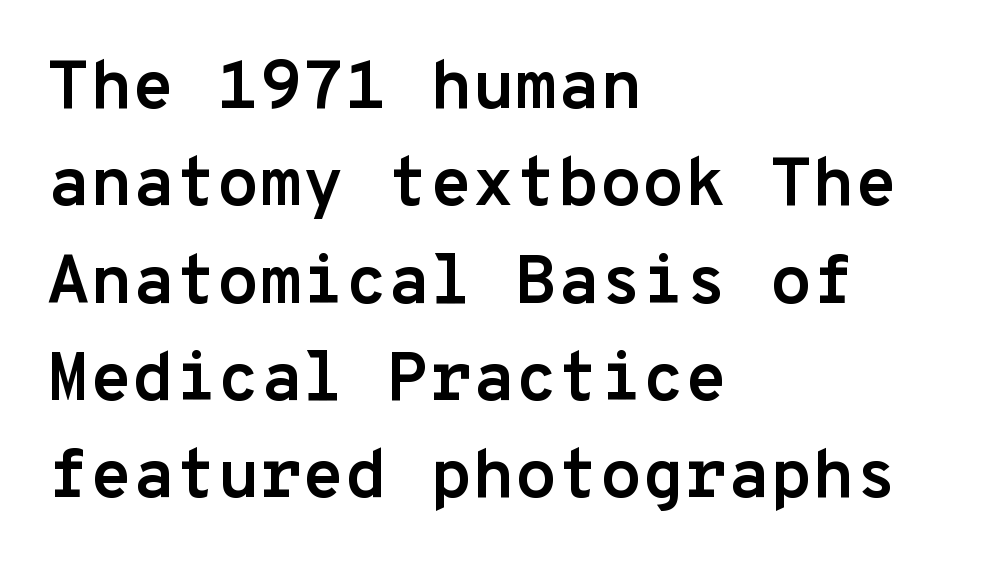
The image shows 69 px semibold sans-serif type, upright, monospaced; set left-aligned, normal line spacing (1.41x), normal letter spacing, not underlined; low stroke contrast and a medium x-height.
